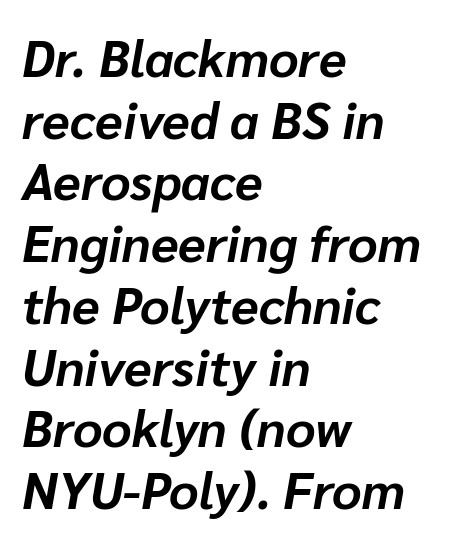
Strokes here are thick enough to call this a true bold. The tracking reads as untouched default to a designer's eye. The passage shown is not underscored anywhere. Every row of glyphs begins at an identical x-position on the left.
